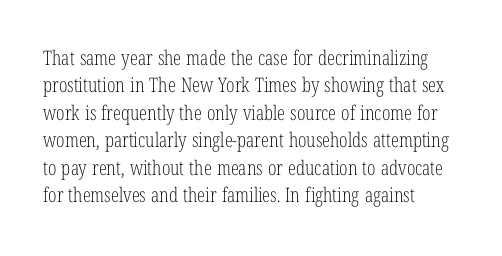
Q: Is the text bold? A: No.
Q: Is the text italic (slanted)? A: No, it is upright.
Q: Is the text underlined? A: No.
Q: How is the paragraph aligned? A: Left-aligned.
Q: Is the spacing between letters normal or unusually wide? A: Normal.
Q: Is the spacing between lines tight, normal or loose? A: Normal.
